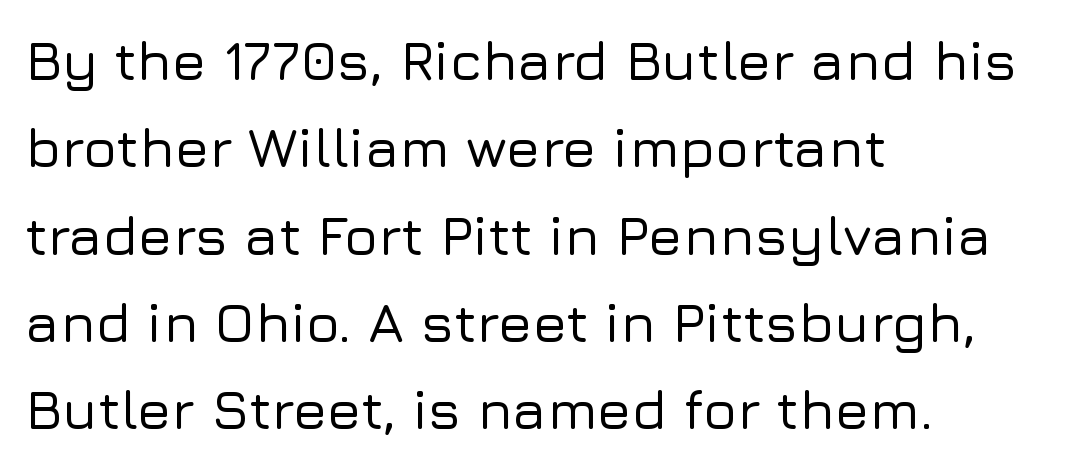
Q: Is the text italic (slanted)? A: No, it is upright.
Q: Is the typeface a serif or a sans-serif typeface? A: Sans-serif.
Q: Is the text underlined? A: No.
Q: How is the paragraph aligned? A: Left-aligned.
Q: Is the spacing between letters normal or unusually wide? A: Normal.
Q: Is the spacing between lines tight, normal or loose? A: Normal.
Q: Width (condensed, normal, or wide)? A: Normal.
Q: Stroke contrast? A: Low.
Q: x-height? A: Medium.
Q: Monospaced? A: No.
